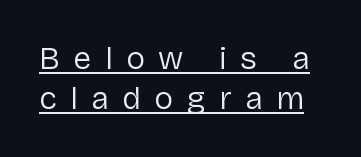
{"serif": "no", "italic": "no", "bold": "no", "weight": "regular", "width": "normal", "stroke_contrast": "low", "x_height": "medium", "monospaced": "no", "underline": "yes", "line_spacing": "normal", "line_spacing_ratio": 1.25, "letter_spacing": "wide", "letter_spacing_em": 0.42, "glyph_px": 32}
